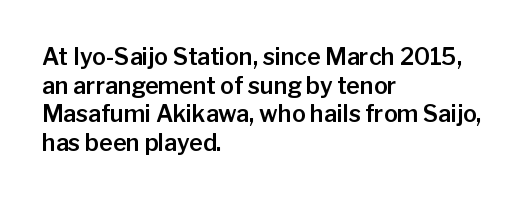
Q: Is the text italic (slanted)? A: No, it is upright.
Q: Is the text underlined? A: No.
Q: How is the paragraph aligned? A: Left-aligned.
Q: Is the spacing between letters normal or unusually wide? A: Normal.
